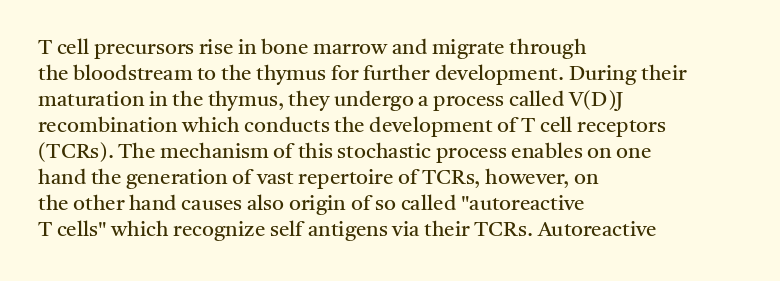
The typography opts for an upright posture over an oblique one. Unmarked baselines from the first word to the last. Students, note that the glyphs here touch the page at normal intervals. Which margin do the lines hug? The left one — the right edge is uneven. The typesetting does not lean heavy: it is not bold.
